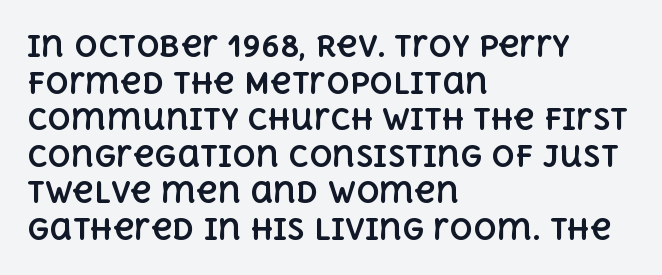
{"italic": "no", "bold": "yes", "weight": "bold", "width": "normal", "x_height": "large", "monospaced": "no", "underline": "no", "align": "left", "line_spacing": "normal", "line_spacing_ratio": 1.26, "letter_spacing": "normal", "letter_spacing_em": 0.0, "glyph_px": 29}
